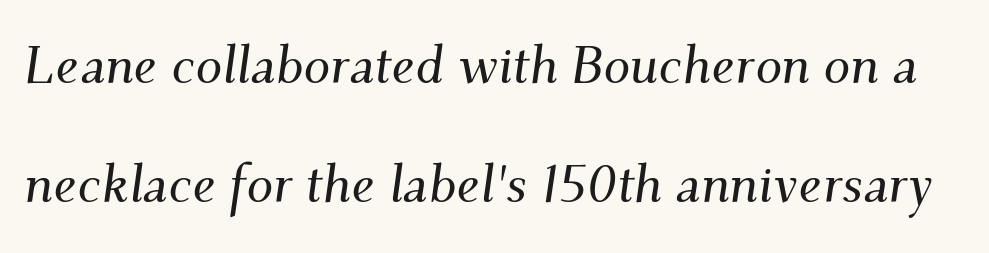
{"serif": "yes", "italic": "yes", "lean": "right", "slant_degrees": 9, "width": "normal", "stroke_contrast": "medium", "x_height": "small", "monospaced": "no", "underline": "no", "line_spacing": "loose", "line_spacing_ratio": 2.24, "letter_spacing": "normal", "letter_spacing_em": 0.0, "glyph_px": 53}
